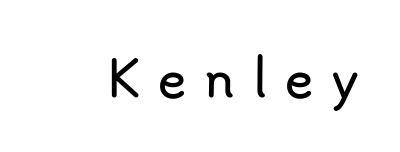
The string is rendered with underlining switched off. The passage shown is typed in a proportional face where columns would drift. The specimen reads as upright at a glance. Grotesque or geometric, the face here clearly has no serifs. The rendering inserts visible extra space after every character.
